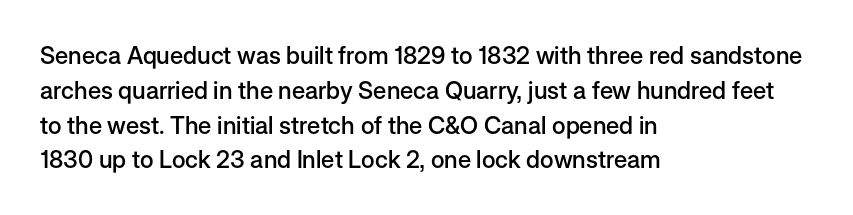
{"italic": "no", "bold": "semi", "underline": "no", "align": "left", "line_spacing": "normal", "line_spacing_ratio": 1.45, "letter_spacing": "normal", "letter_spacing_em": 0.0, "glyph_px": 24}
